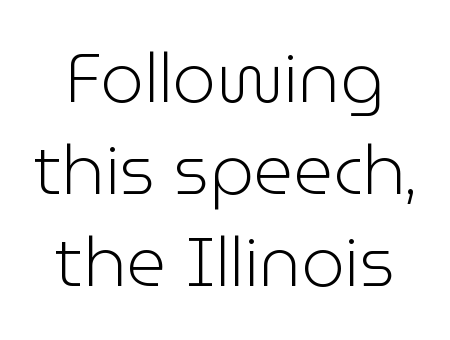
Grotesque or geometric, the face here clearly has no serifs. Casual observation: everything's sitting right in the middle. Here the designer chose a conventional face with non-uniform glyph widths. Students, observe: this is what conventionally led text looks like. The zone under the glyphs is completely vacant. It's the straight-up-and-down kind of type.
